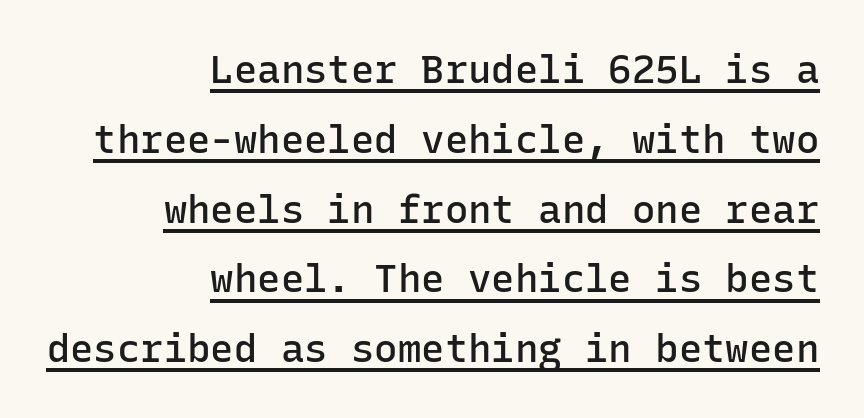
A bit beefed up — I'd call it semibold rather than bold. Monospaced: the letters line up in strict vertical columns. Each letter's strokes conclude bluntly, with no projecting serifs. The typesetter has applied underlining to the passage shown.
